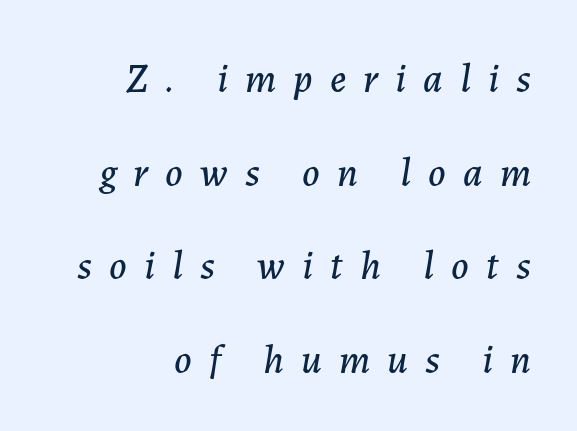
The image shows 40 px text type, italic (leaning right); set right-aligned, loose line spacing (2.34x), unusually wide letter spacing (+0.43 em), not underlined; low stroke contrast and a medium x-height.
